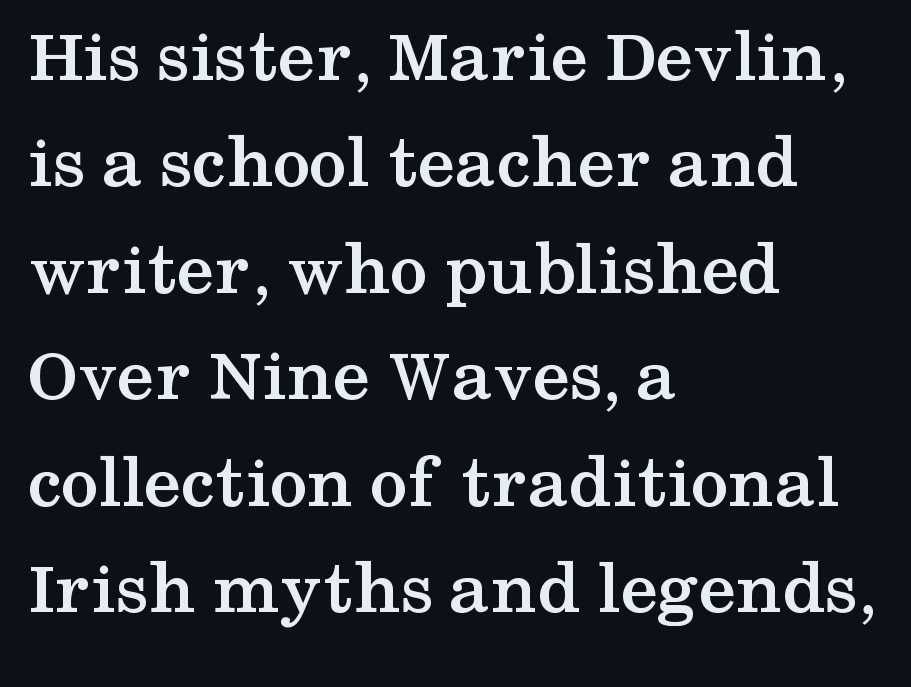
The image shows 76 px semibold, wide serif type, upright; set left-aligned, normal line spacing (1.4x), normal letter spacing, not underlined; medium stroke contrast and a medium x-height.
